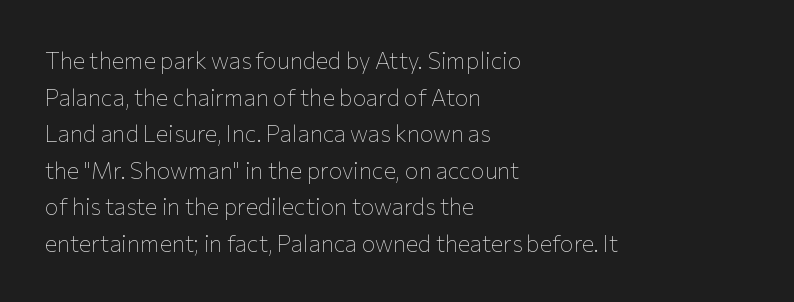
Notice how descenders clear the ascenders below comfortably — that's standard leading. Heft: none added — not bold. Posture: upright roman. The tracking reads as untouched default to a designer's eye. If you drew a ruler down the left edge, every line would touch it.
